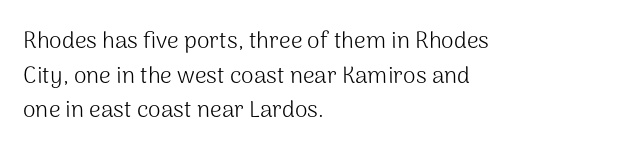
Q: Is the text bold? A: No.
Q: Is the text italic (slanted)? A: No, it is upright.
Q: Is the text underlined? A: No.
Q: How is the paragraph aligned? A: Left-aligned.
Q: Is the spacing between letters normal or unusually wide? A: Normal.
Q: Is the spacing between lines tight, normal or loose? A: Normal.
